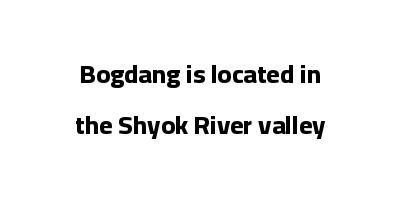
Each line is balanced around a shared central axis. Nobody touched the tracking dial on this one. Vertical strokes here are truly vertical. Vertically, the passage feels expansive, rows floating well apart. Pretty heavy lettering here — definitely bold.
